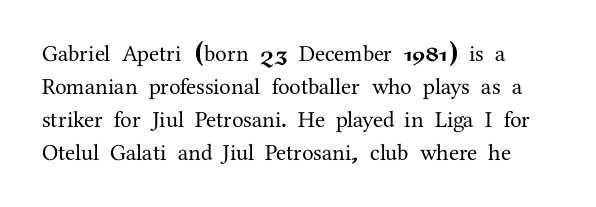
{"italic": "no", "underline": "no", "line_spacing": "normal", "line_spacing_ratio": 1.43, "letter_spacing": "normal", "letter_spacing_em": 0.0, "glyph_px": 23}
